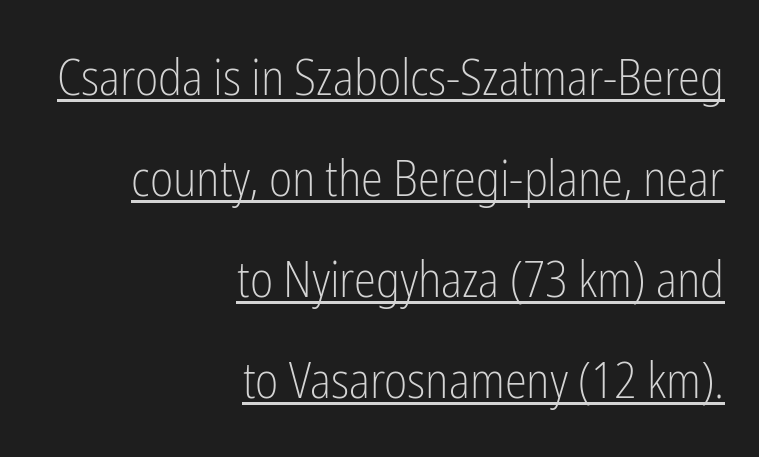
The image shows 50 px light, condensed sans-serif type, upright; set right-aligned, loose line spacing (2.02x), normal letter spacing, underlined; low stroke contrast and a medium x-height.
